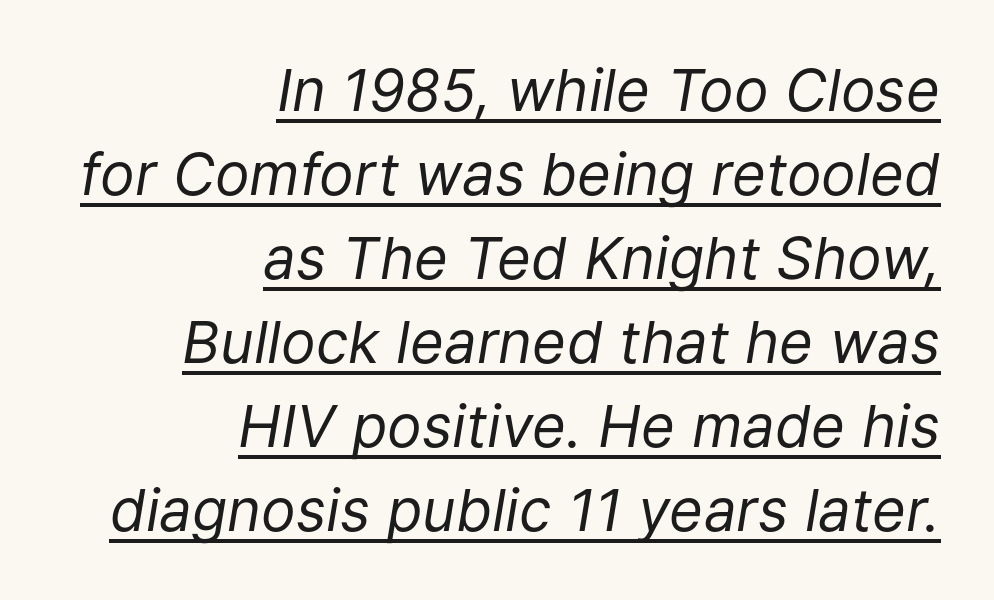
The face used here is proportionally spaced, like ordinary book or web type. The letters sit at their default tracking, neither squeezed nor spread. Notice how the passage keeps a crisp vertical edge on the right only. There's an unmistakable incline to the writing here.
